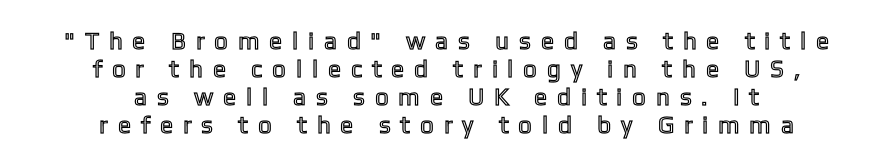
{"italic": "no", "underline": "no", "align": "center", "line_spacing_ratio": 1.16, "letter_spacing": "wide", "letter_spacing_em": 0.49, "glyph_px": 24}
